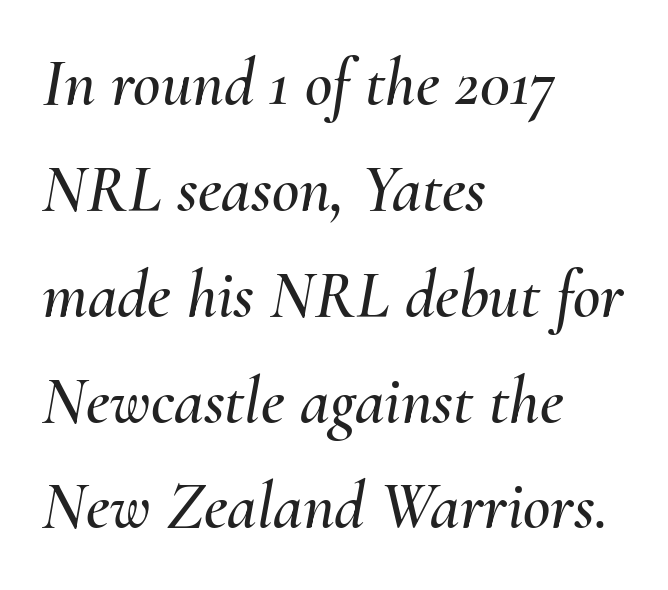
{"italic": "yes", "lean": "right", "slant_degrees": 10, "width": "normal", "stroke_contrast": "medium", "x_height": "small", "monospaced": "no", "underline": "no", "align": "left", "line_spacing": "normal", "line_spacing_ratio": 1.58, "letter_spacing": "normal", "letter_spacing_em": 0.0, "glyph_px": 67}
